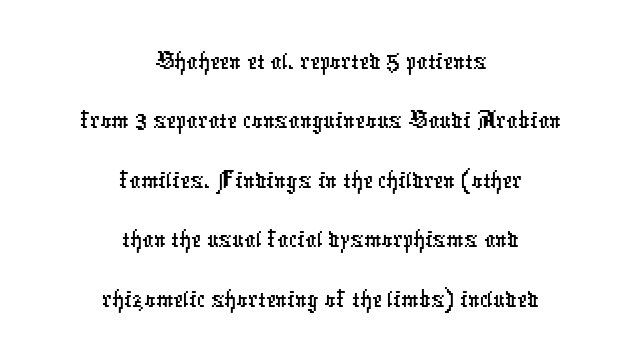
{"serif": "no", "width": "condensed", "stroke_contrast": "low", "x_height": "medium", "monospaced": "no", "underline": "no", "align": "center", "line_spacing": "tight", "line_spacing_ratio": 1.08, "letter_spacing": "normal", "letter_spacing_em": 0.0, "glyph_px": 55}
